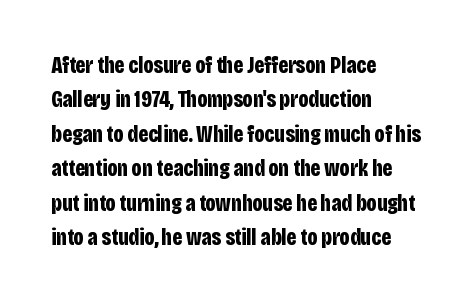
The image shows 23 px bold type, upright; set left-aligned, normal line spacing (1.5x), normal letter spacing, not underlined.
